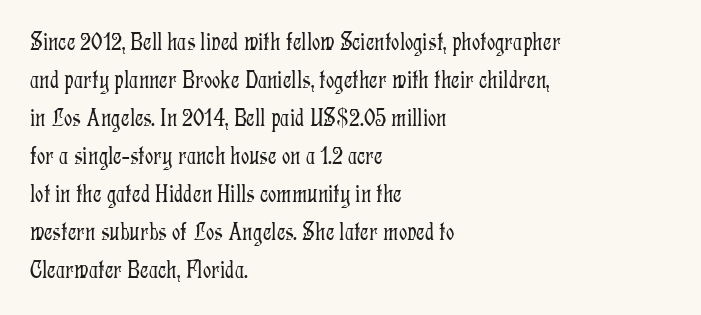
The image shows 26 px text type, upright; set left-aligned, normal line spacing (1.46x), normal letter spacing, not underlined.
